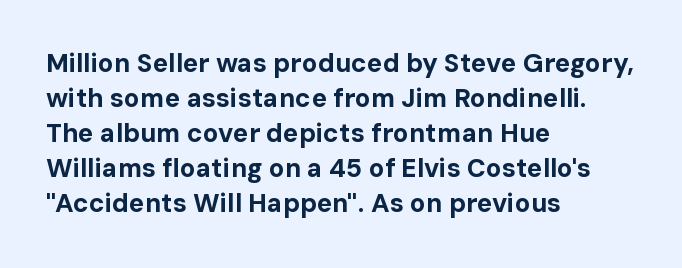
Spacing between characters is what you'd get straight out of the box. If you drew a line through each stem, it would be perfectly vertical. Which margin do the lines hug? The left one — the right edge is uneven. Leading: standard. Is the type bold? Yes — the strokes are clearly thick and heavy.
